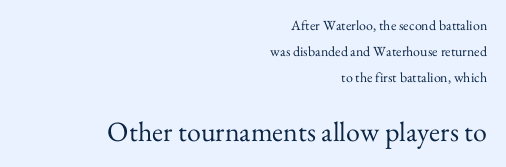
Q: Is the text bold? A: No.
Q: Is the text italic (slanted)? A: No, it is upright.
Q: Is the typeface a serif or a sans-serif typeface? A: Serif.
Q: Is the text underlined? A: No.
Q: How is the paragraph aligned? A: Right-aligned.
Q: Is the spacing between letters normal or unusually wide? A: Normal.
Q: Which block of text is set in a larger size, the first (top) or the second (bottom)? A: The second (bottom) one.
Q: Width (condensed, normal, or wide)? A: Normal.
Q: Stroke contrast? A: Medium.
Q: x-height? A: Small.
Q: Monospaced? A: No.
